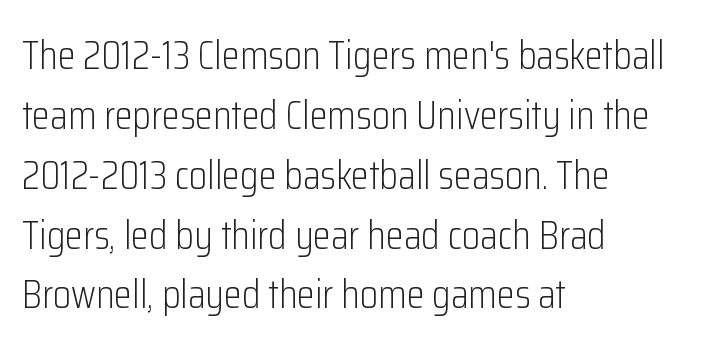
Q: Is the text bold? A: No.
Q: Is the text italic (slanted)? A: No, it is upright.
Q: Is the typeface a serif or a sans-serif typeface? A: Sans-serif.
Q: Is the text underlined? A: No.
Q: How is the paragraph aligned? A: Left-aligned.
Q: Is the spacing between letters normal or unusually wide? A: Normal.
Q: Is the spacing between lines tight, normal or loose? A: Normal.
Q: Width (condensed, normal, or wide)? A: Condensed.
Q: Stroke contrast? A: Low.
Q: x-height? A: Medium.
Q: Monospaced? A: No.
